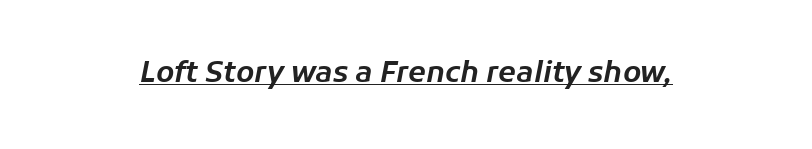
Q: Is the text italic (slanted)? A: Yes, it leans right by about 11 degrees.
Q: Is the text underlined? A: Yes.
Q: Is the spacing between letters normal or unusually wide? A: Normal.
Q: Width (condensed, normal, or wide)? A: Normal.
Q: Stroke contrast? A: Low.
Q: x-height? A: Medium.
Q: Monospaced? A: No.
